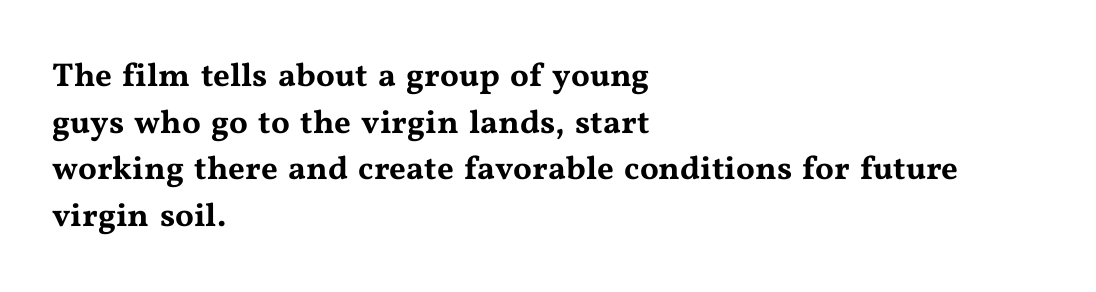
{"serif": "yes", "italic": "no", "width": "wide", "stroke_contrast": "medium", "x_height": "medium", "monospaced": "no", "underline": "no", "align": "left", "line_spacing": "normal", "line_spacing_ratio": 1.41, "letter_spacing": "normal", "letter_spacing_em": 0.0, "glyph_px": 33}
